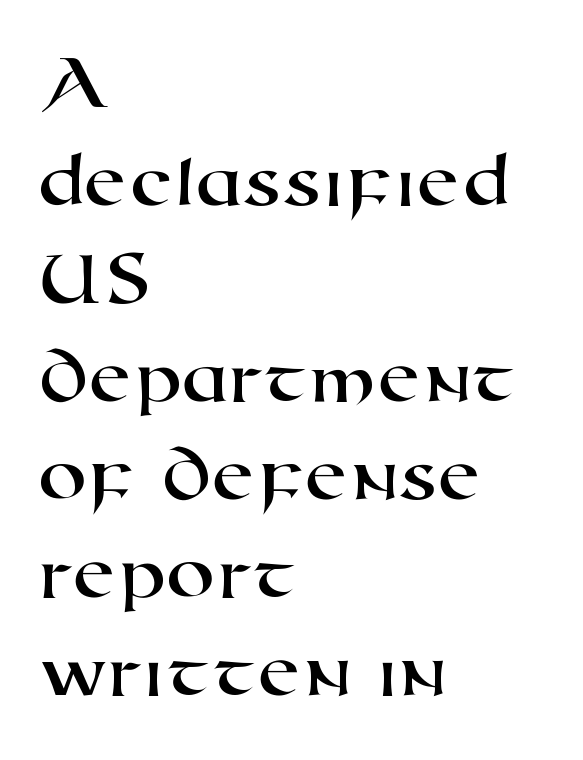
Q: Is the typeface a serif or a sans-serif typeface? A: Sans-serif.
Q: Is the text underlined? A: No.
Q: How is the paragraph aligned? A: Left-aligned.
Q: Is the spacing between letters normal or unusually wide? A: Normal.
Q: Width (condensed, normal, or wide)? A: Wide.
Q: Stroke contrast? A: High.
Q: x-height? A: Medium.
Q: Monospaced? A: No.
